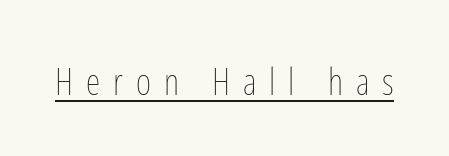
{"italic": "no", "bold": "no", "weight": "thin", "width": "condensed", "stroke_contrast": "low", "x_height": "medium", "monospaced": "no", "underline": "yes", "letter_spacing": "wide", "letter_spacing_em": 0.35, "glyph_px": 37}
